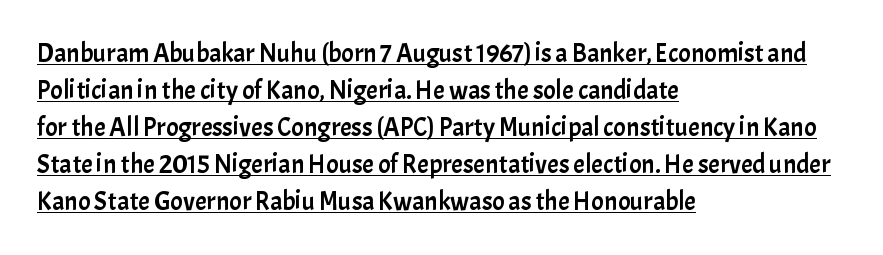
{"italic": "no", "underline": "yes", "align": "left", "line_spacing": "normal", "line_spacing_ratio": 1.42, "letter_spacing": "normal", "letter_spacing_em": 0.0, "glyph_px": 26}
